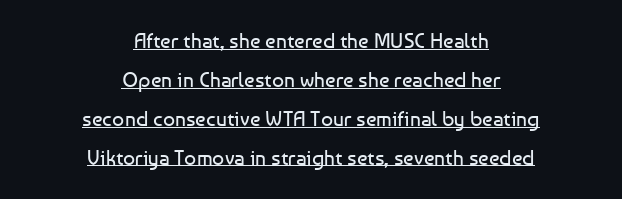
{"italic": "no", "bold": "no", "underline": "yes", "align": "center", "line_spacing_ratio": 1.85, "letter_spacing": "normal", "letter_spacing_em": 0.0, "glyph_px": 21}
